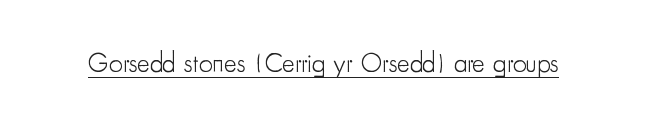
Q: Is the text bold? A: No.
Q: Is the text italic (slanted)? A: No, it is upright.
Q: Is the text underlined? A: Yes.
Q: Is the spacing between letters normal or unusually wide? A: Normal.
